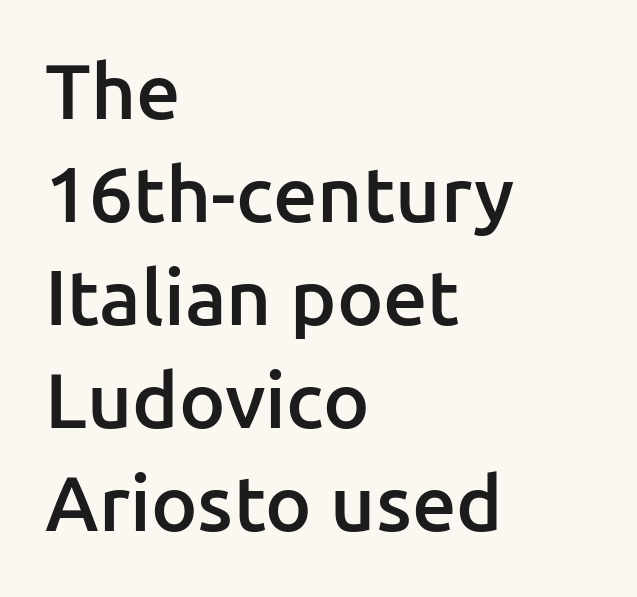
The image shows 78 px semibold sans-serif type, upright; set left-aligned, normal line spacing (1.32x), normal letter spacing, not underlined; low stroke contrast and a medium x-height.
